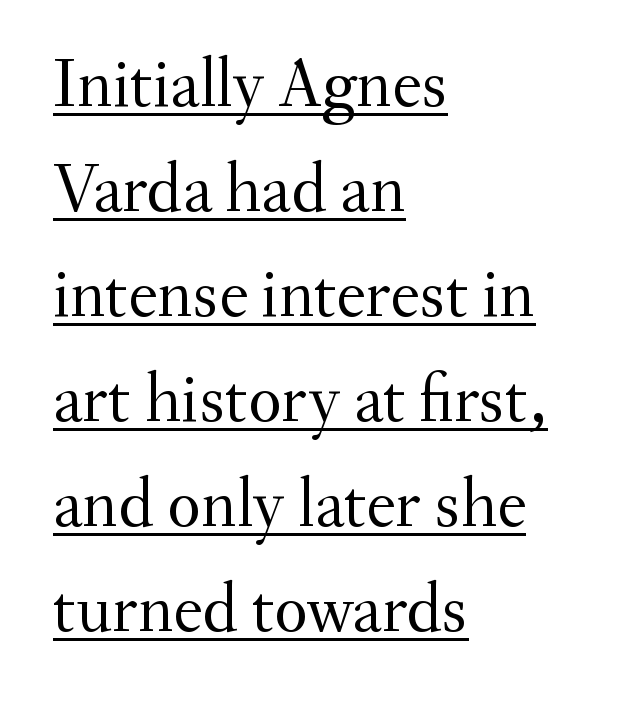
Q: Is the text bold? A: No.
Q: Is the text italic (slanted)? A: No, it is upright.
Q: Is the typeface a serif or a sans-serif typeface? A: Serif.
Q: Is the text underlined? A: Yes.
Q: How is the paragraph aligned? A: Left-aligned.
Q: Is the spacing between letters normal or unusually wide? A: Normal.
Q: Is the spacing between lines tight, normal or loose? A: Normal.
Q: Width (condensed, normal, or wide)? A: Normal.
Q: Stroke contrast? A: Medium.
Q: x-height? A: Small.
Q: Monospaced? A: No.
